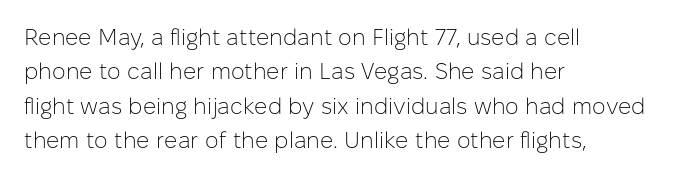
The image shows 23 px text type, upright; set left-aligned, normal line spacing (1.5x), normal letter spacing, not underlined.
